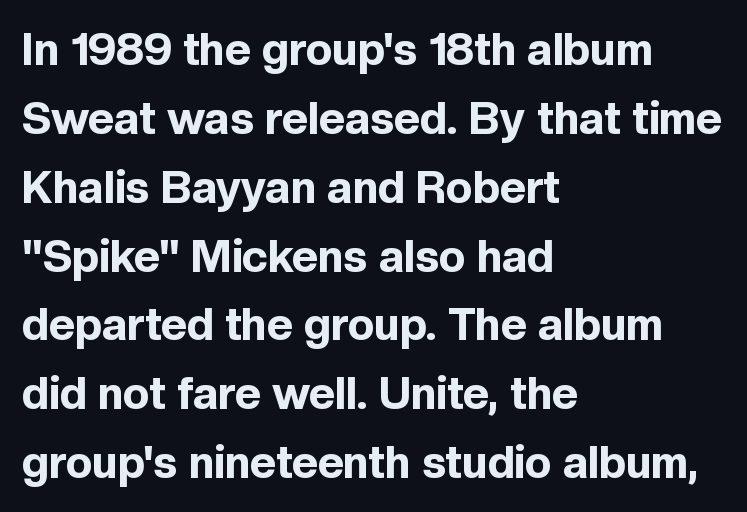
The image shows 45 px bold sans-serif type, upright; set left-aligned, normal line spacing (1.53x), normal letter spacing, not underlined; a medium x-height.
